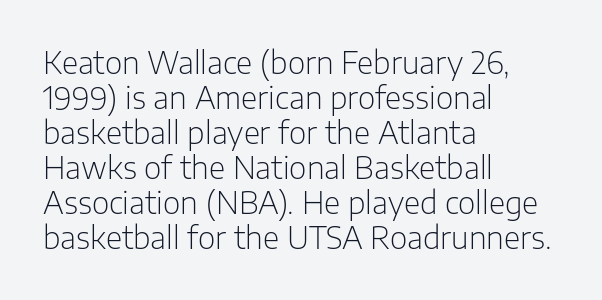
The image shows 30 px light sans-serif type, upright; set left-aligned, line spacing 1.17x, normal letter spacing, not underlined; low stroke contrast and a medium x-height.
